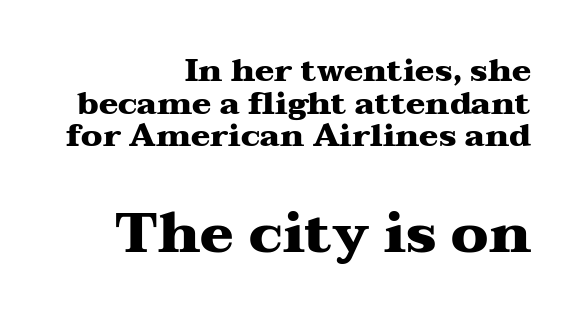
The image shows 56 px heavy, wide serif type, upright; set right-aligned, tight line spacing (1.02x), normal letter spacing, not underlined; the second (bottom) block is 1.75x larger; medium stroke contrast and a medium x-height.
